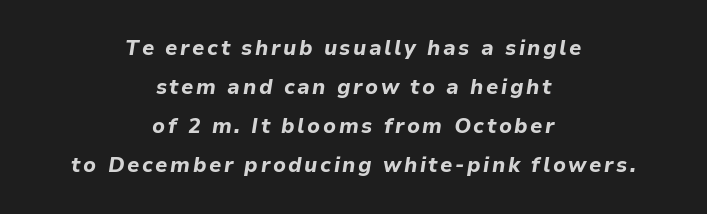
Q: Is the text bold? A: Yes.
Q: Is the text italic (slanted)? A: Yes, it leans right by about 9 degrees.
Q: Is the text underlined? A: No.
Q: How is the paragraph aligned? A: Centered.
